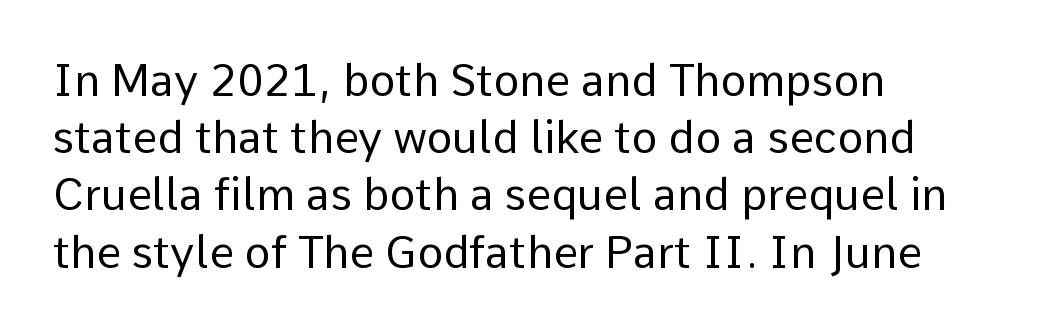
Q: Is the text bold? A: No.
Q: Is the text italic (slanted)? A: No, it is upright.
Q: Is the typeface a serif or a sans-serif typeface? A: Sans-serif.
Q: Is the text underlined? A: No.
Q: How is the paragraph aligned? A: Left-aligned.
Q: Is the spacing between letters normal or unusually wide? A: Normal.
Q: Is the spacing between lines tight, normal or loose? A: Normal.
Q: Width (condensed, normal, or wide)? A: Normal.
Q: Stroke contrast? A: Low.
Q: x-height? A: Medium.
Q: Monospaced? A: No.
